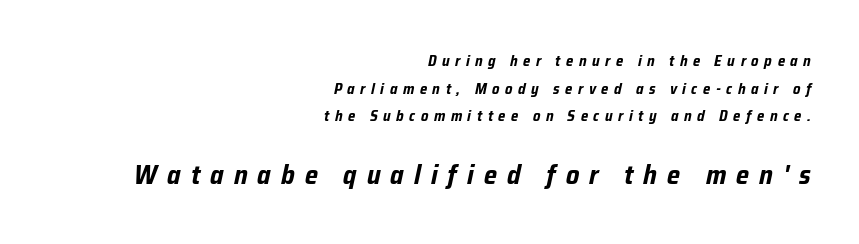
The image shows 27 px bold type, italic (leaning right); set right-aligned, line spacing 1.85x, unusually wide letter spacing (+0.37 em), not underlined; the second (bottom) block is 1.8x larger.
